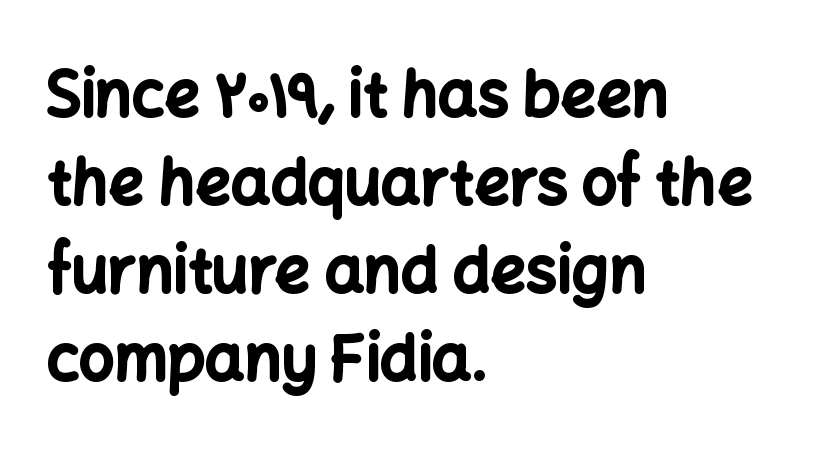
Q: Is the text bold? A: Yes.
Q: Is the text italic (slanted)? A: No, it is upright.
Q: Is the typeface a serif or a sans-serif typeface? A: Sans-serif.
Q: Is the text underlined? A: No.
Q: How is the paragraph aligned? A: Left-aligned.
Q: Is the spacing between letters normal or unusually wide? A: Normal.
Q: Is the spacing between lines tight, normal or loose? A: Normal.
Q: Width (condensed, normal, or wide)? A: Normal.
Q: Stroke contrast? A: Low.
Q: x-height? A: Medium.
Q: Monospaced? A: No.
